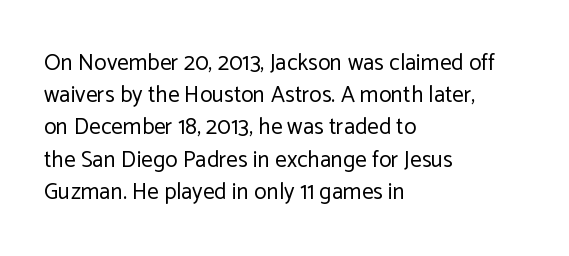
Q: Is the text bold? A: No.
Q: Is the text italic (slanted)? A: No, it is upright.
Q: Is the text underlined? A: No.
Q: How is the paragraph aligned? A: Left-aligned.
Q: Is the spacing between letters normal or unusually wide? A: Normal.
Q: Is the spacing between lines tight, normal or loose? A: Normal.
